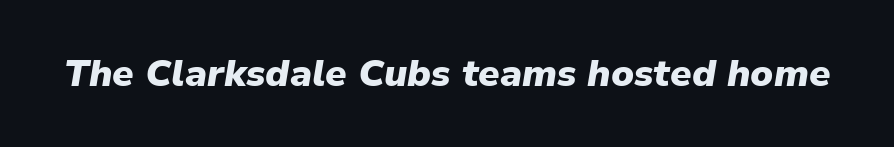
Q: Is the text bold? A: Yes.
Q: Is the text italic (slanted)? A: Yes, it leans right by about 9 degrees.
Q: Is the text underlined? A: No.
Q: Is the spacing between letters normal or unusually wide? A: Normal.
Q: Width (condensed, normal, or wide)? A: Normal.
Q: Stroke contrast? A: Low.
Q: x-height? A: Medium.
Q: Monospaced? A: No.
